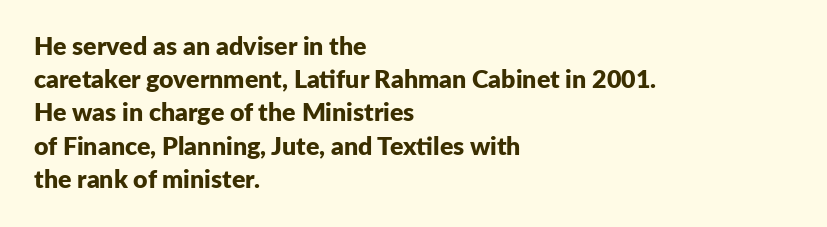
{"italic": "no", "bold": "yes", "underline": "no", "align": "left", "line_spacing": "normal", "line_spacing_ratio": 1.33, "letter_spacing": "normal", "letter_spacing_em": 0.0, "glyph_px": 25}
